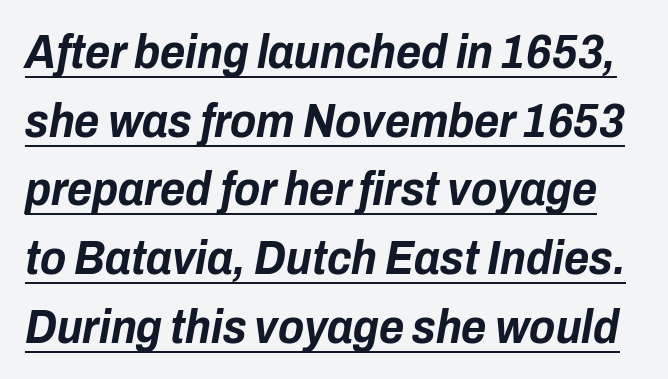
These lines sit exactly where default settings would place them. The characters look thick and weighty, a clear bold. Each line of the rendering has a horizontal stroke beneath the glyphs. This sample uses plain, unmodified letter spacing. The lettering tilts uniformly, giving the passage an italic look. A typesetter would call this proportional, since set widths differ per character.
